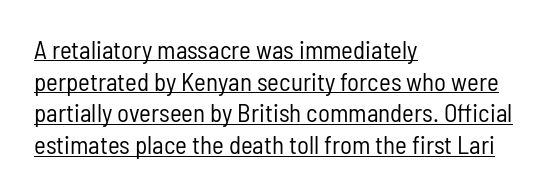
The axis of the letterforms is exactly vertical. A student would call this left alignment; a typographer would say flush left, rag right. Think standard paragraph weight, or any step lighter than that. The passage shown is underscored from start to finish. Default kerning and tracking; the words read as compact shapes.
